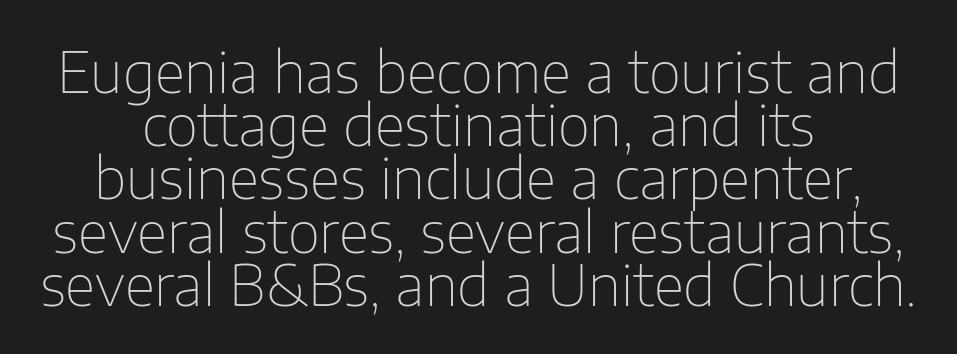
{"serif": "no", "italic": "no", "bold": "no", "weight": "thin", "width": "normal", "stroke_contrast": "low", "x_height": "medium", "monospaced": "no", "underline": "no", "align": "center", "line_spacing": "tight", "line_spacing_ratio": 0.95, "letter_spacing": "normal", "letter_spacing_em": 0.0, "glyph_px": 56}
